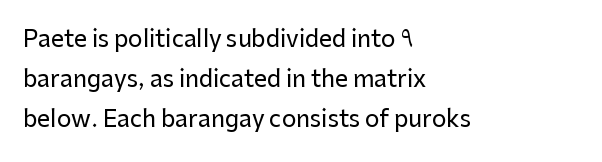
{"italic": "no", "underline": "no", "align": "left", "line_spacing_ratio": 1.73, "letter_spacing": "normal", "letter_spacing_em": 0.0, "glyph_px": 23}
